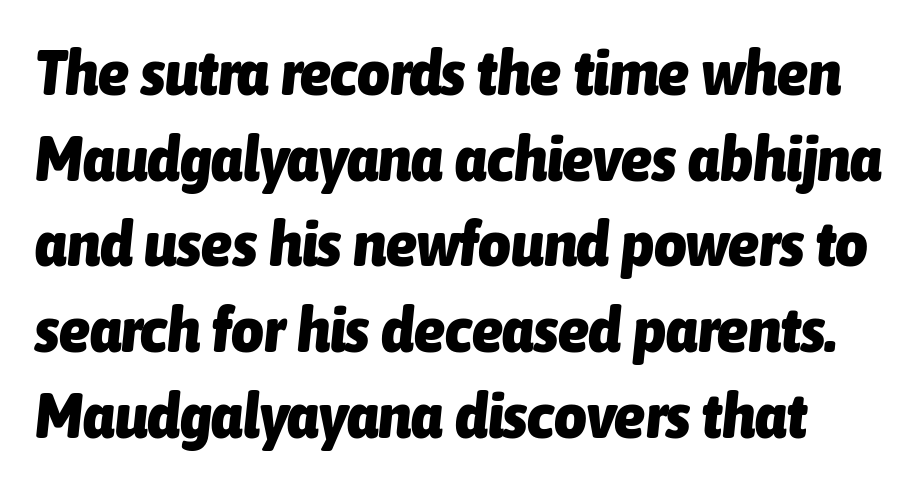
The image shows 63 px heavy, condensed type, italic (leaning right); set normal line spacing (1.36x), normal letter spacing, not underlined; low stroke contrast and a medium x-height.
